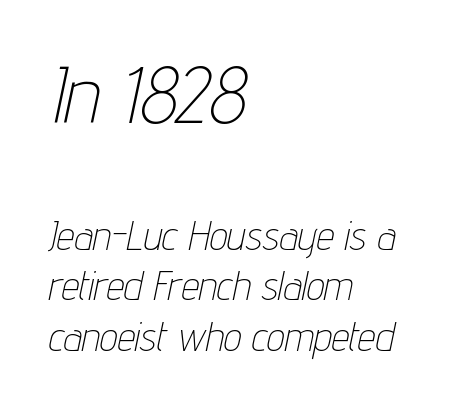
The first block has been scaled up relative to the second. Bold? No — there's no thickening of the strokes. Observe the lean: these are italic letterforms. The setting favours the left margin, as ordinary paragraphs usually do. The baseline area is clear. A typesetter would call this proportional, since set widths differ per character.
